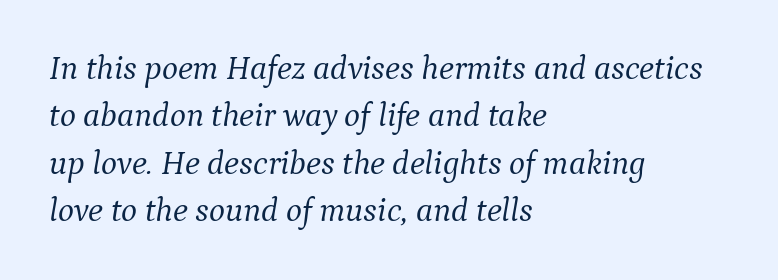
The image shows 34 px light serif type, italic (leaning right); set left-aligned, normal line spacing (1.39x), normal letter spacing, not underlined; medium stroke contrast and a medium x-height.
